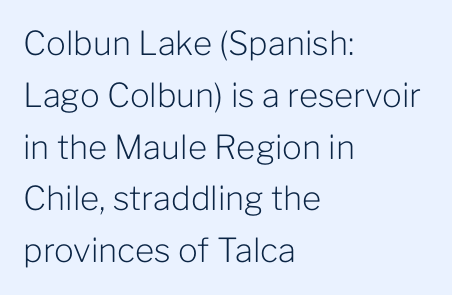
Spacing between characters is what you'd get straight out of the box. Looks like regular typesetting: each glyph gets only the width it needs. Is there any slant? The stems are plumb. Serif or sans? Sans — the stroke terminals are bare. This is not heavy type; no bold has been used. Reading down the column, the eye jumps a familiar distance to each next line.
